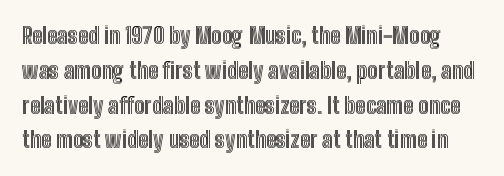
Descender tails drop into unmarked territory. Words appear dense and cohesive because spacing is normal. A typesetter would call this leading conventional body-copy spacing. It's the straight-up-and-down kind of type.
